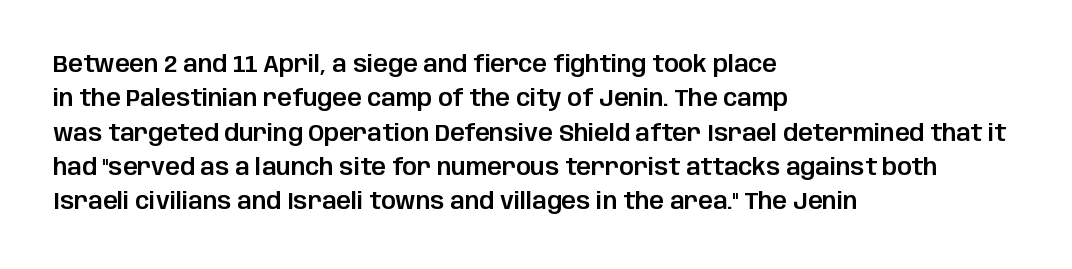
The image shows 23 px text type, upright; set left-aligned, normal line spacing (1.49x), normal letter spacing, not underlined.
